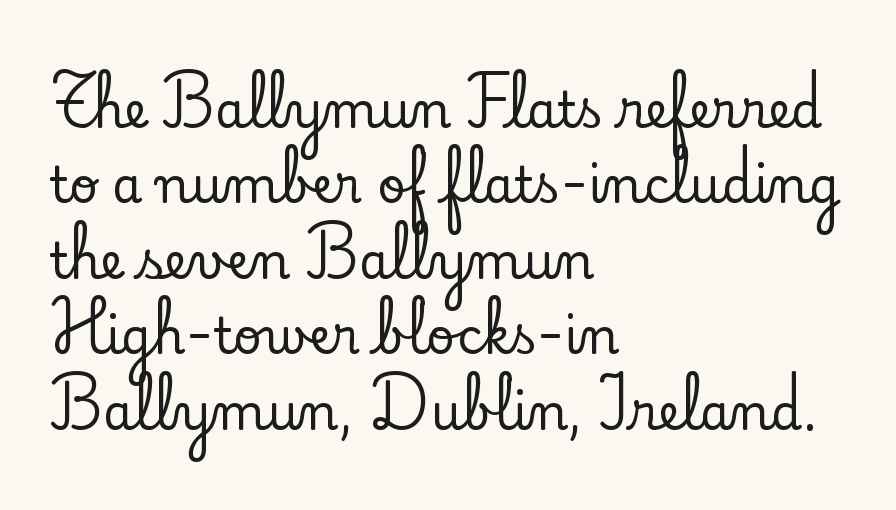
{"serif": "yes", "italic": "no", "width": "normal", "stroke_contrast": "low", "x_height": "small", "monospaced": "no", "underline": "no", "align": "left", "line_spacing": "normal", "line_spacing_ratio": 1.54, "letter_spacing": "normal", "letter_spacing_em": 0.0, "glyph_px": 49}
